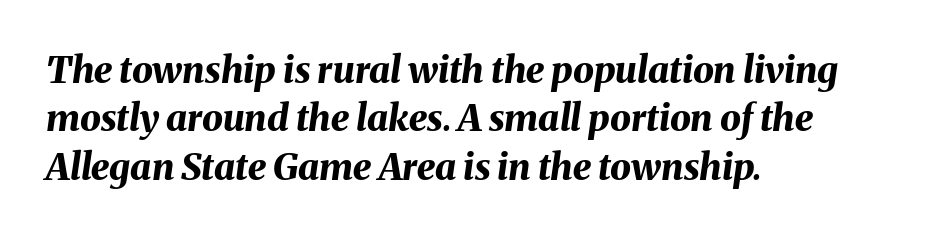
Regular leading. Note the varied advance widths — an 'i' is clearly narrower than an 'm'. Look at the stroke-to-counter ratio: heavy, a bold. Descenders hang freely into open space. Compared with ordinary roman type, these characters are visibly tilted.
